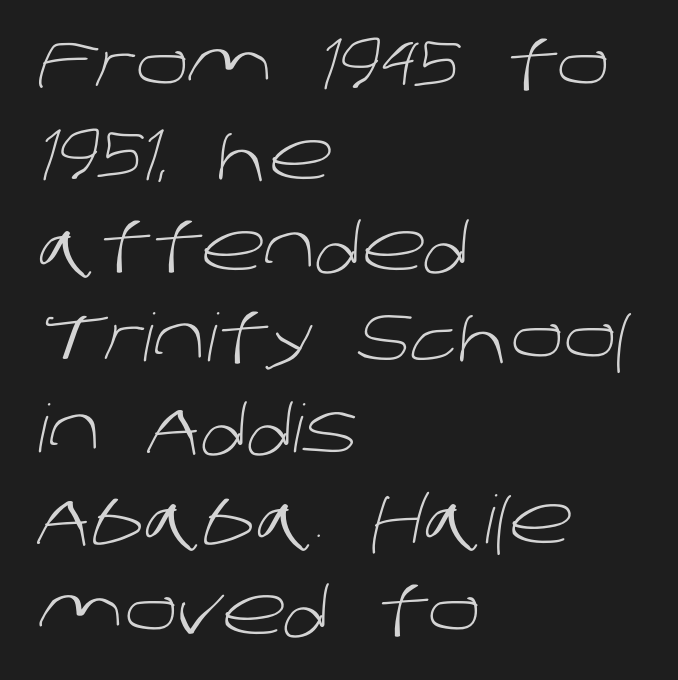
Q: Is the text bold? A: No.
Q: Is the typeface a serif or a sans-serif typeface? A: Sans-serif.
Q: Is the text underlined? A: No.
Q: How is the paragraph aligned? A: Left-aligned.
Q: Is the spacing between letters normal or unusually wide? A: Normal.
Q: Is the spacing between lines tight, normal or loose? A: Normal.
Q: Width (condensed, normal, or wide)? A: Normal.
Q: Stroke contrast? A: Low.
Q: x-height? A: Large.
Q: Monospaced? A: No.
